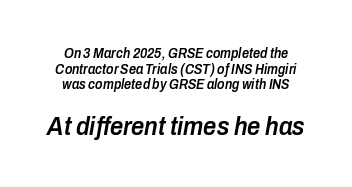
{"italic": "yes", "lean": "right", "slant_degrees": 10, "bold": "semi", "underline": "no", "line_spacing": "tight", "line_spacing_ratio": 1.11, "letter_spacing": "normal", "letter_spacing_em": 0.0, "larger_block": "second", "size_ratio": 1.86, "glyph_px": 26}
